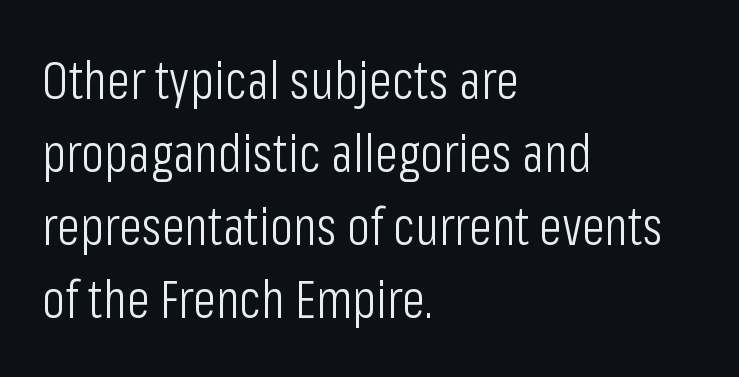
Q: Is the text bold? A: No.
Q: Is the text italic (slanted)? A: No, it is upright.
Q: Is the typeface a serif or a sans-serif typeface? A: Sans-serif.
Q: Is the text underlined? A: No.
Q: How is the paragraph aligned? A: Left-aligned.
Q: Is the spacing between letters normal or unusually wide? A: Normal.
Q: Is the spacing between lines tight, normal or loose? A: Normal.
Q: Width (condensed, normal, or wide)? A: Condensed.
Q: Stroke contrast? A: Low.
Q: x-height? A: Medium.
Q: Monospaced? A: No.
